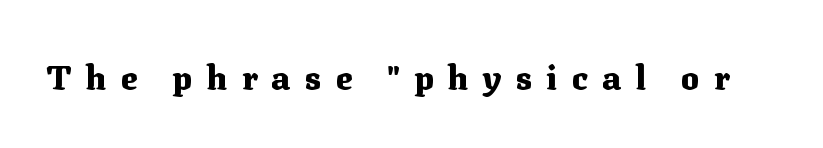
Q: Is the text bold? A: Yes.
Q: Is the text italic (slanted)? A: No, it is upright.
Q: Is the typeface a serif or a sans-serif typeface? A: Serif.
Q: Is the text underlined? A: No.
Q: Is the spacing between letters normal or unusually wide? A: Unusually wide.
Q: Width (condensed, normal, or wide)? A: Normal.
Q: Stroke contrast? A: Medium.
Q: x-height? A: Medium.
Q: Monospaced? A: No.
